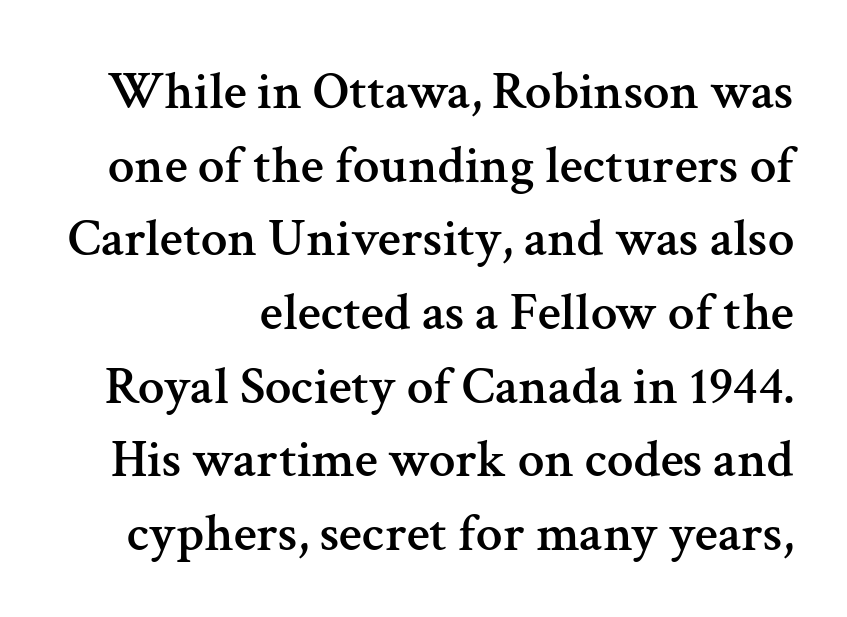
Type without underlining. Note the varied advance widths — an 'i' is clearly narrower than an 'm'. Unlike italic type, these characters show no tilt at all. Rows of type keep a routine distance in the vertical direction. Standard letterfit; no display-style spreading of the glyphs.
